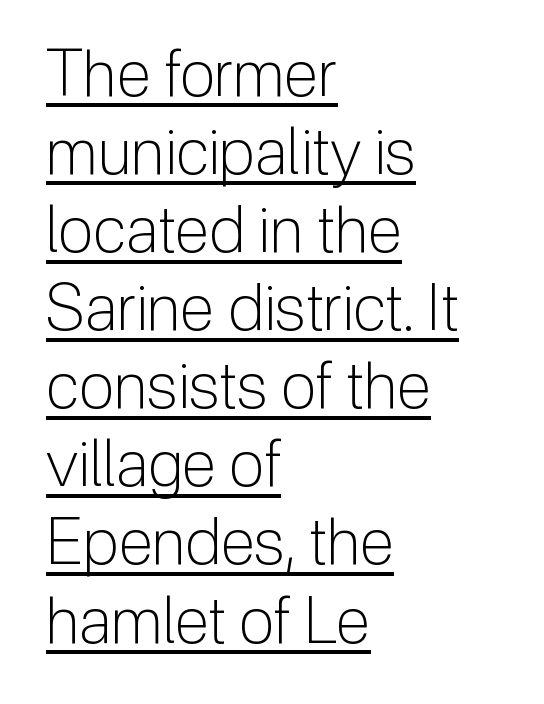
Q: Is the text bold? A: No.
Q: Is the text italic (slanted)? A: No, it is upright.
Q: Is the typeface a serif or a sans-serif typeface? A: Sans-serif.
Q: Is the text underlined? A: Yes.
Q: How is the paragraph aligned? A: Left-aligned.
Q: Is the spacing between letters normal or unusually wide? A: Normal.
Q: Width (condensed, normal, or wide)? A: Normal.
Q: Stroke contrast? A: Low.
Q: x-height? A: Medium.
Q: Monospaced? A: No.
